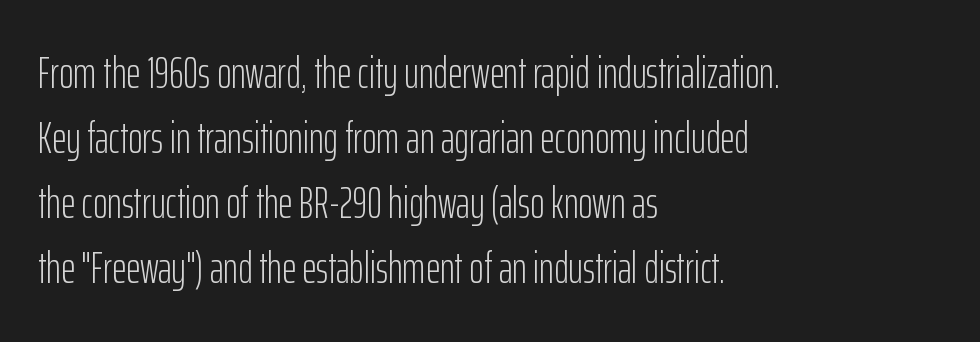
Q: Is the text bold? A: No.
Q: Is the text italic (slanted)? A: No, it is upright.
Q: Is the typeface a serif or a sans-serif typeface? A: Sans-serif.
Q: Is the text underlined? A: No.
Q: How is the paragraph aligned? A: Left-aligned.
Q: Is the spacing between letters normal or unusually wide? A: Normal.
Q: Is the spacing between lines tight, normal or loose? A: Normal.
Q: Width (condensed, normal, or wide)? A: Condensed.
Q: Stroke contrast? A: Low.
Q: x-height? A: Medium.
Q: Monospaced? A: No.
